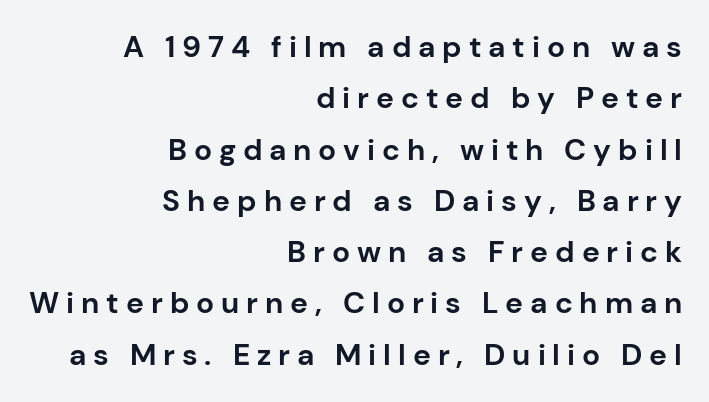
{"serif": "no", "italic": "no", "bold": "yes", "weight": "bold", "width": "normal", "stroke_contrast": "low", "x_height": "medium", "monospaced": "no", "underline": "no", "align": "right", "line_spacing_ratio": 1.71, "letter_spacing": "wide", "letter_spacing_em": 0.23, "glyph_px": 30}
